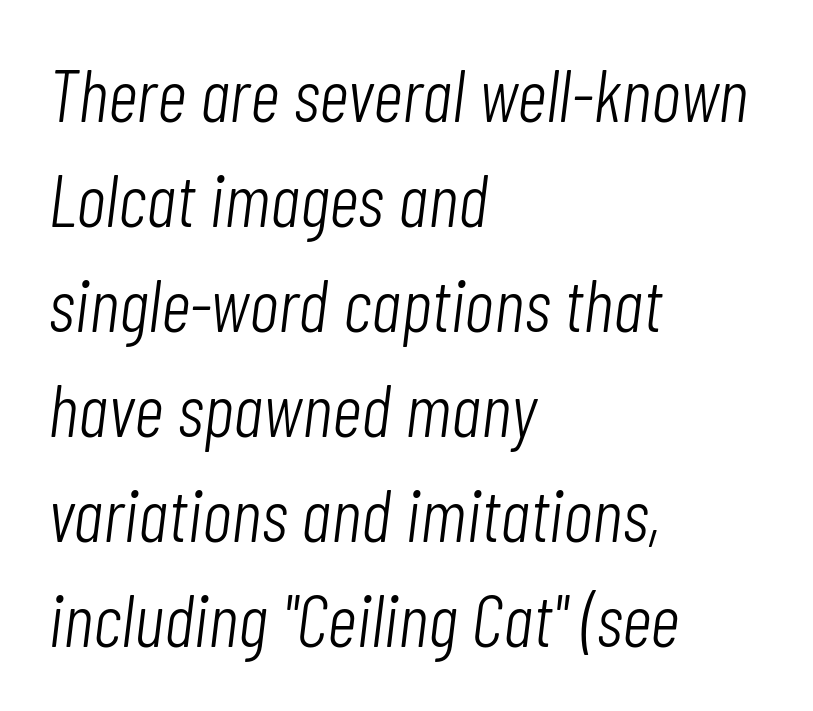
Q: Is the text bold? A: No.
Q: Is the text italic (slanted)? A: Yes, it leans right by about 7 degrees.
Q: Is the text underlined? A: No.
Q: How is the paragraph aligned? A: Left-aligned.
Q: Is the spacing between letters normal or unusually wide? A: Normal.
Q: Is the spacing between lines tight, normal or loose? A: Normal.
Q: Width (condensed, normal, or wide)? A: Condensed.
Q: Stroke contrast? A: Low.
Q: x-height? A: Medium.
Q: Monospaced? A: No.
